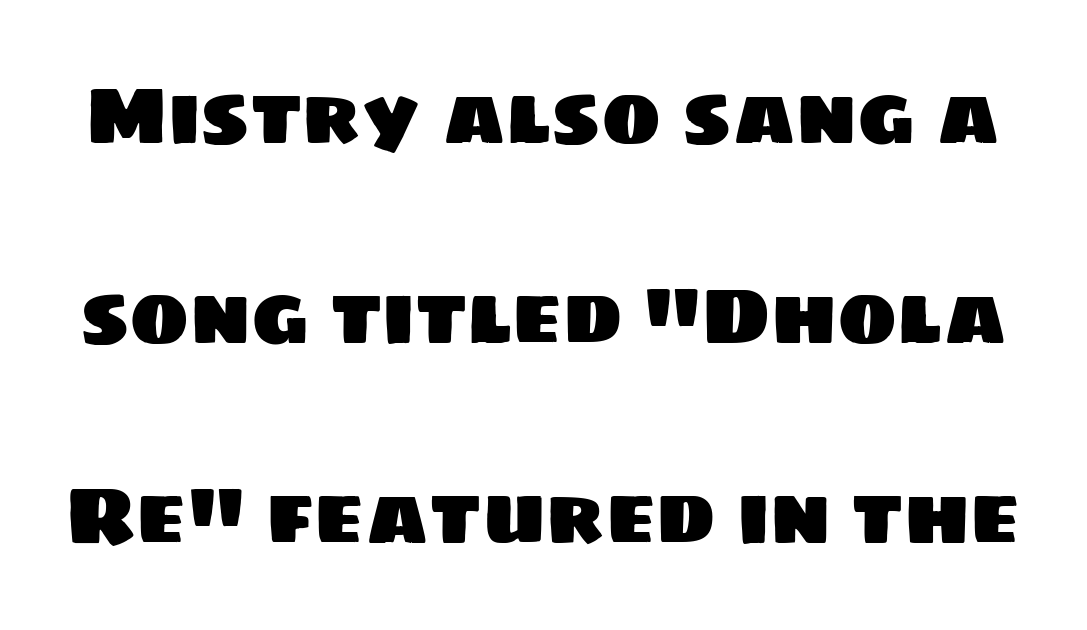
{"serif": "no", "width": "normal", "stroke_contrast": "low", "x_height": "large", "monospaced": "no", "underline": "no", "line_spacing": "loose", "line_spacing_ratio": 2.5, "letter_spacing": "normal", "letter_spacing_em": 0.0, "glyph_px": 80}
